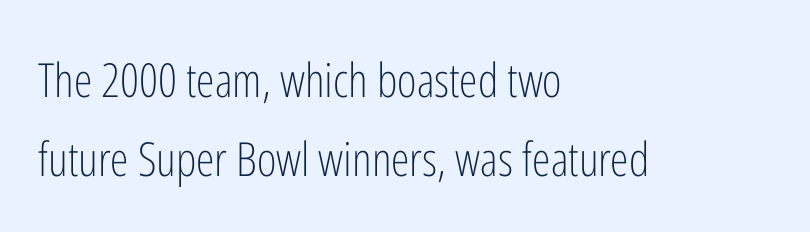
Q: Is the text bold? A: No.
Q: Is the text italic (slanted)? A: No, it is upright.
Q: Is the typeface a serif or a sans-serif typeface? A: Sans-serif.
Q: Is the text underlined? A: No.
Q: How is the paragraph aligned? A: Left-aligned.
Q: Is the spacing between letters normal or unusually wide? A: Normal.
Q: Is the spacing between lines tight, normal or loose? A: Normal.
Q: Width (condensed, normal, or wide)? A: Condensed.
Q: Stroke contrast? A: Low.
Q: x-height? A: Medium.
Q: Monospaced? A: No.
